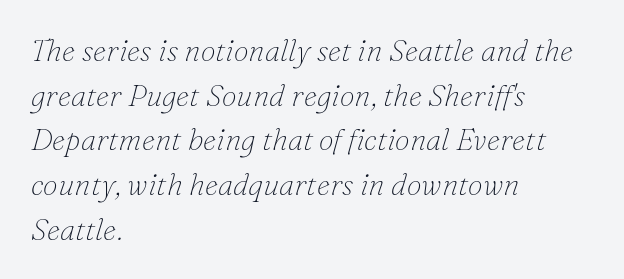
{"serif": "yes", "italic": "yes", "lean": "right", "slant_degrees": 16, "bold": "no", "weight": "thin", "width": "normal", "stroke_contrast": "low", "x_height": "small", "monospaced": "no", "underline": "no", "align": "left", "line_spacing": "normal", "line_spacing_ratio": 1.49, "letter_spacing": "normal", "letter_spacing_em": 0.0, "glyph_px": 30}
